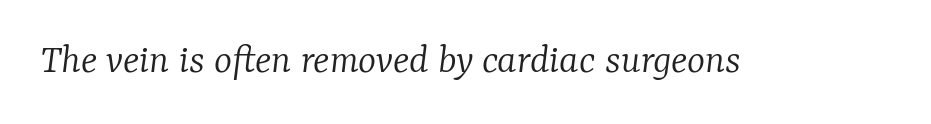
Q: Is the text bold? A: No.
Q: Is the text italic (slanted)? A: Yes, it leans right by about 7 degrees.
Q: Is the typeface a serif or a sans-serif typeface? A: Serif.
Q: Is the text underlined? A: No.
Q: Is the spacing between letters normal or unusually wide? A: Normal.
Q: Width (condensed, normal, or wide)? A: Normal.
Q: Stroke contrast? A: Low.
Q: x-height? A: Medium.
Q: Monospaced? A: No.
